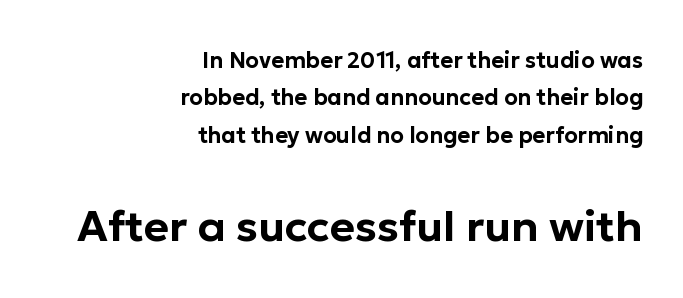
The letterforms sit shoulder to shoulder at normal distance. The area under the type is left untouched. Does the lettering tilt? It doesn't — this is upright. This layout puts the modest block above and the oversized block below. The glyphs in this specimen are sans serif. Quick note: interline space is typical.
